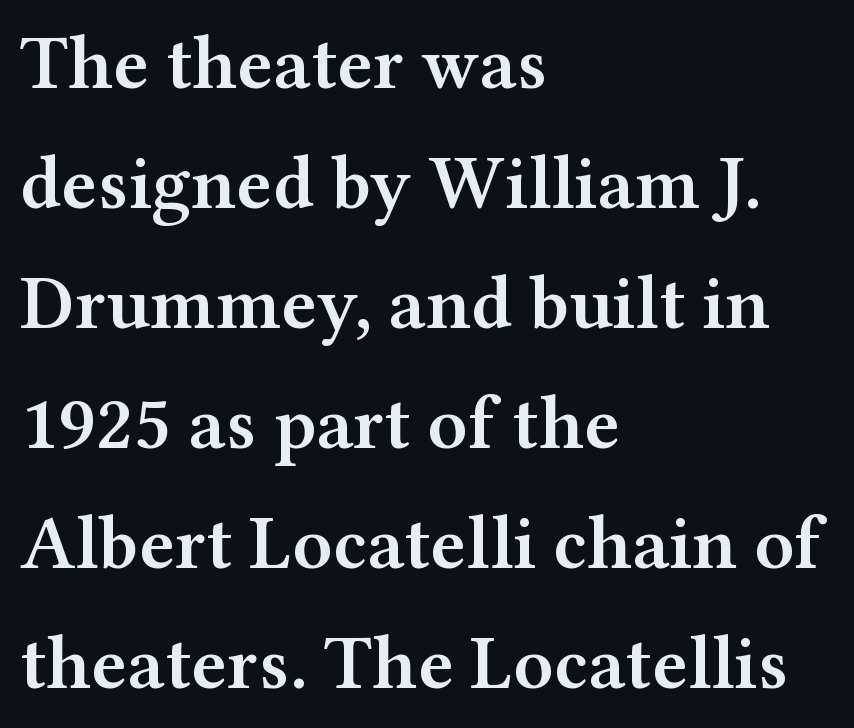
The image shows 76 px semibold, wide serif type, upright; set left-aligned, normal line spacing (1.58x), normal letter spacing, not underlined; medium stroke contrast and a medium x-height.
